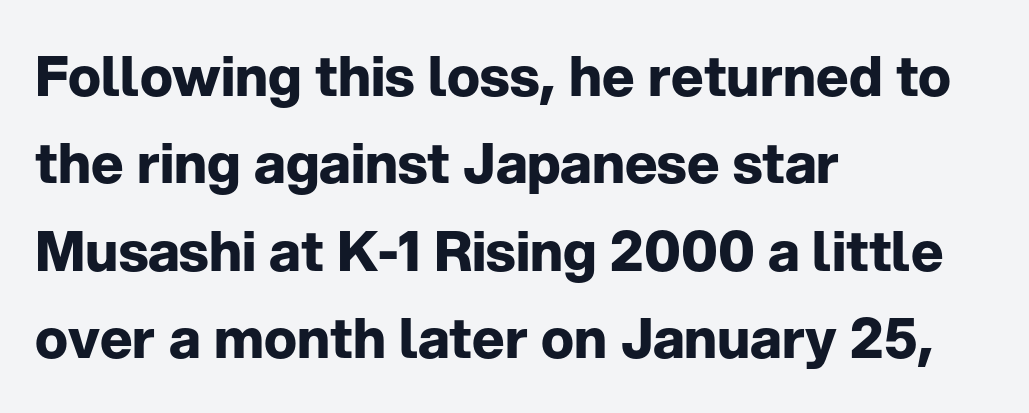
The image shows 55 px bold sans-serif type, upright; set left-aligned, normal line spacing (1.59x), normal letter spacing, not underlined; low stroke contrast and a medium x-height.
